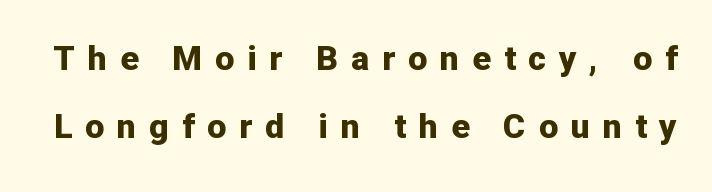
The image shows 34 px bold sans-serif type, upright; set loose line spacing (1.99x), unusually wide letter spacing (+0.38 em), not underlined; low stroke contrast and a medium x-height.
